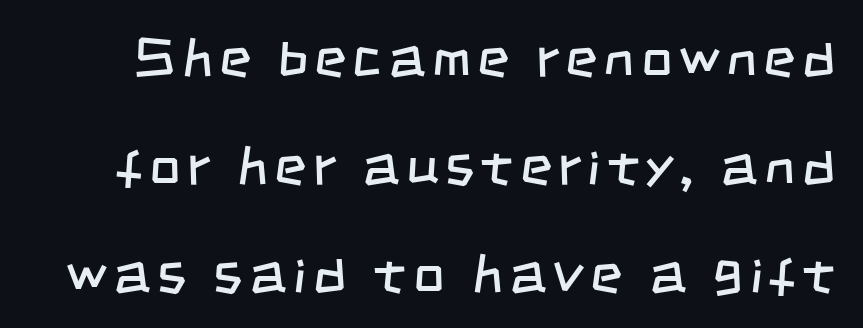
Q: Is the text bold? A: No.
Q: Is the typeface a serif or a sans-serif typeface? A: Sans-serif.
Q: Is the text underlined? A: No.
Q: Is the spacing between lines tight, normal or loose? A: Loose.
Q: Width (condensed, normal, or wide)? A: Condensed.
Q: Stroke contrast? A: Low.
Q: x-height? A: Large.
Q: Monospaced? A: No.
